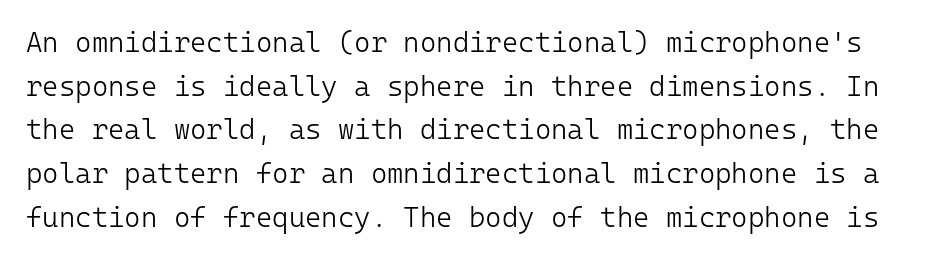
{"serif": "no", "italic": "no", "bold": "no", "weight": "light", "width": "normal", "stroke_contrast": "low", "x_height": "medium", "monospaced": "yes", "underline": "no", "line_spacing": "normal", "line_spacing_ratio": 1.56, "letter_spacing": "normal", "letter_spacing_em": 0.0, "glyph_px": 28}
